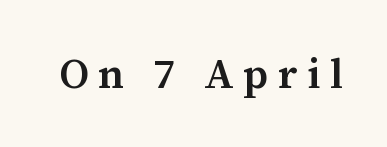
Q: Is the text bold? A: Semi-bold.
Q: Is the text italic (slanted)? A: No, it is upright.
Q: Is the typeface a serif or a sans-serif typeface? A: Serif.
Q: Is the text underlined? A: No.
Q: Is the spacing between letters normal or unusually wide? A: Unusually wide.
Q: Width (condensed, normal, or wide)? A: Normal.
Q: Stroke contrast? A: Medium.
Q: x-height? A: Medium.
Q: Monospaced? A: No.
